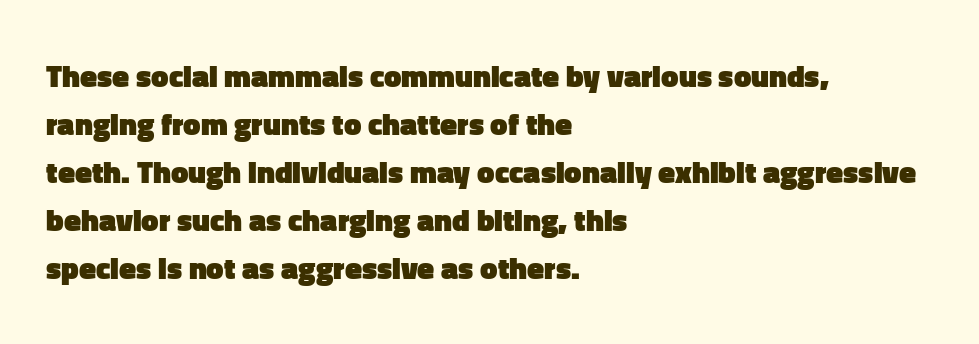
The image shows 31 px heavy sans-serif type, upright; set left-aligned, normal line spacing (1.55x), normal letter spacing, not underlined; low stroke contrast and a medium x-height.
